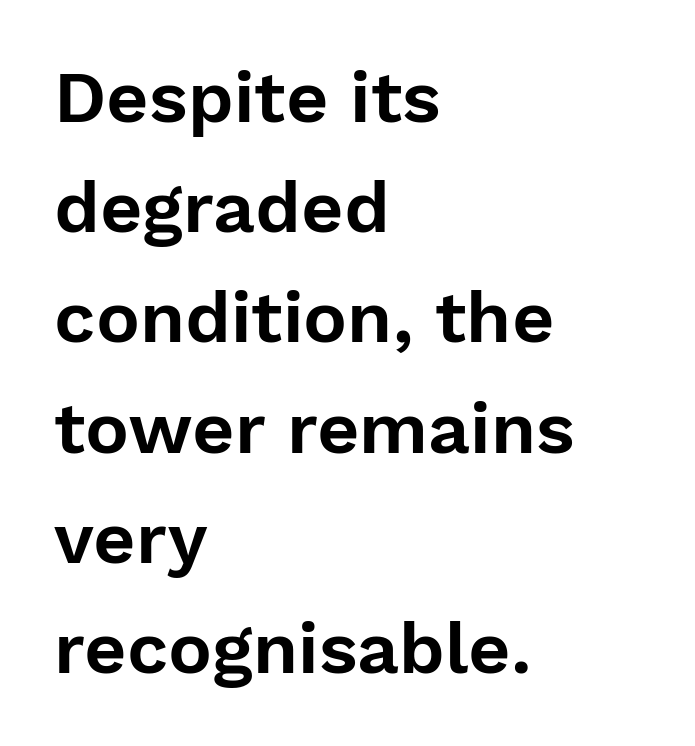
Vertical strokes here are truly vertical. One glance says typical: line gaps are just what's usual. The space beneath each line is pristine and unruled. The letters carry no serifs — their stems end cleanly without finishing strokes. You could not count columns in this text — the font is proportionally spaced. These lines keep a tight, regular rhythm from letter to letter.
